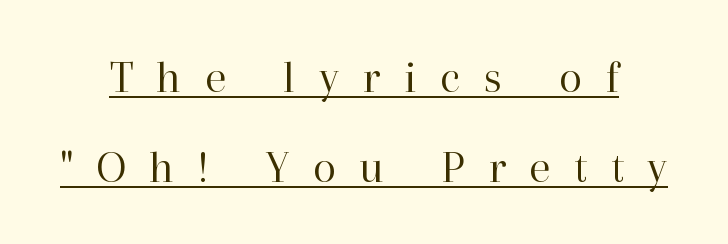
Q: Is the text bold? A: No.
Q: Is the text italic (slanted)? A: No, it is upright.
Q: Is the typeface a serif or a sans-serif typeface? A: Serif.
Q: Is the text underlined? A: Yes.
Q: Is the spacing between letters normal or unusually wide? A: Unusually wide.
Q: Is the spacing between lines tight, normal or loose? A: Loose.
Q: Width (condensed, normal, or wide)? A: Normal.
Q: Stroke contrast? A: High.
Q: x-height? A: Medium.
Q: Monospaced? A: No.
